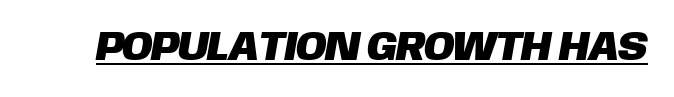
The image shows 41 px sans-serif type; set normal letter spacing, underlined; low stroke contrast and a large x-height.
